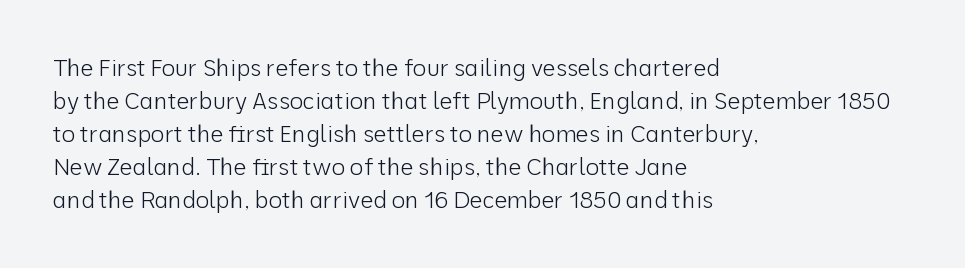
Q: Is the text bold? A: No.
Q: Is the text italic (slanted)? A: No, it is upright.
Q: Is the text underlined? A: No.
Q: How is the paragraph aligned? A: Left-aligned.
Q: Is the spacing between letters normal or unusually wide? A: Normal.
Q: Is the spacing between lines tight, normal or loose? A: Normal.
